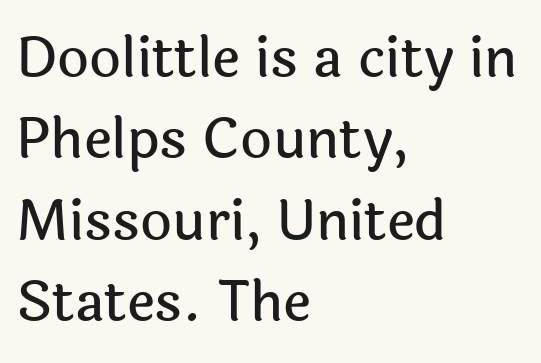
The gaps between neighbouring characters are ordinary and unremarkable. Caption: multi-line text, flush left, ragged right. Reading down the column, the eye jumps a familiar distance to each next line. Posture: vertical.
